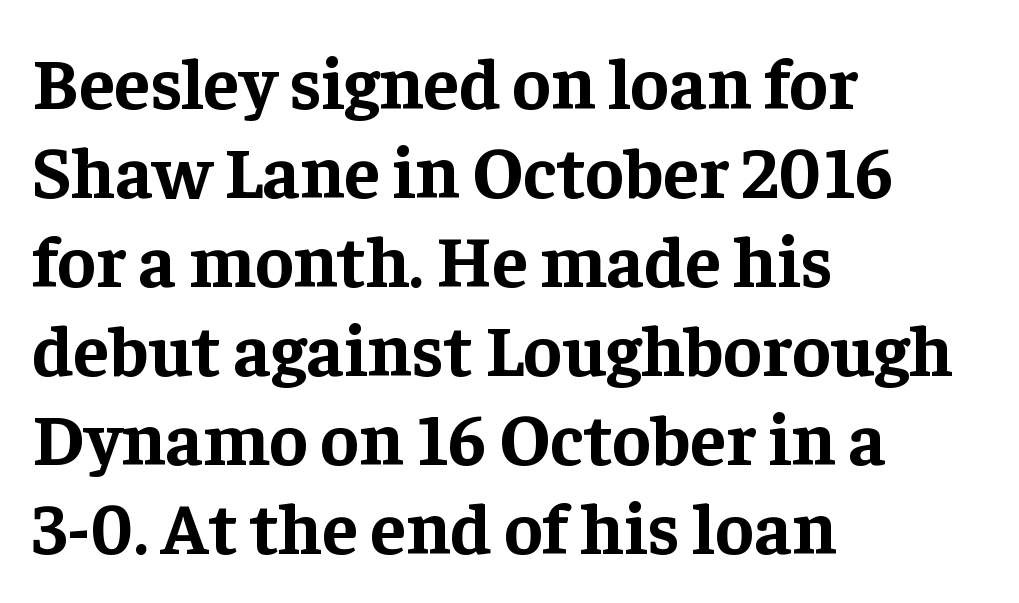
Q: Is the text bold? A: Yes.
Q: Is the text italic (slanted)? A: No, it is upright.
Q: Is the typeface a serif or a sans-serif typeface? A: Serif.
Q: Is the text underlined? A: No.
Q: How is the paragraph aligned? A: Left-aligned.
Q: Is the spacing between letters normal or unusually wide? A: Normal.
Q: Width (condensed, normal, or wide)? A: Normal.
Q: Stroke contrast? A: Low.
Q: x-height? A: Medium.
Q: Monospaced? A: No.
